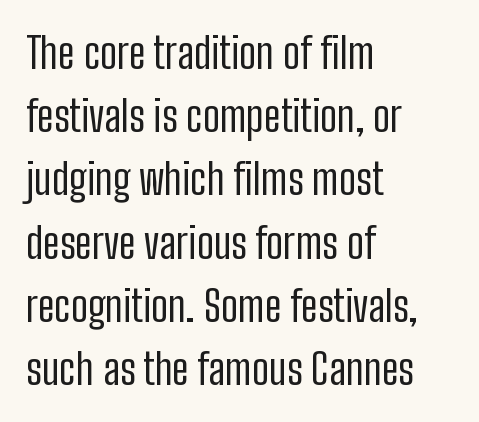
{"serif": "no", "italic": "no", "bold": "no", "weight": "regular", "width": "condensed", "stroke_contrast": "low", "x_height": "medium", "monospaced": "no", "underline": "no", "align": "left", "line_spacing": "normal", "line_spacing_ratio": 1.47, "letter_spacing": "normal", "letter_spacing_em": 0.0, "glyph_px": 43}
